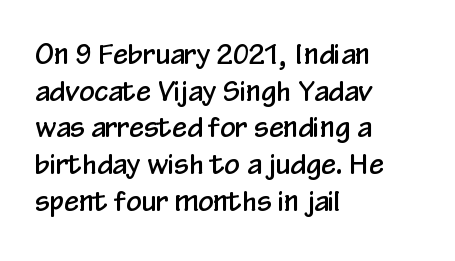
Alignment: flush left. The lettering stays uniformly vertical, giving the passage a roman look. The block of text has a typical density, with ordinary space between rows. Beneath every word, the page is bare. Compared with typical body copy, the letter spacing here is the same.
